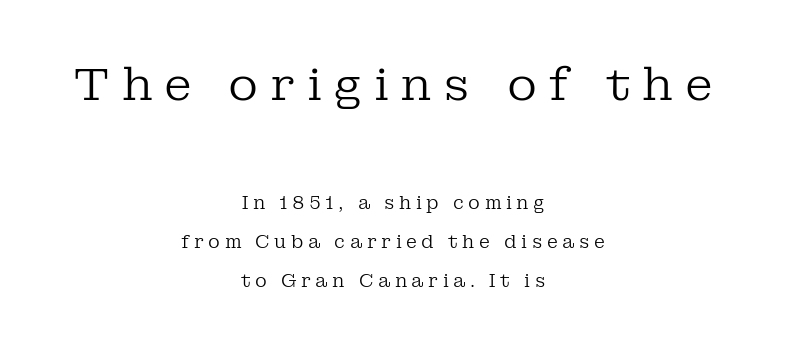
The image shows 46 px regular-weight serif type, upright; set centered, loose line spacing (2.17x), unusually wide letter spacing (+0.25 em), not underlined; the first (top) block is 2.56x larger; low stroke contrast and a medium x-height.
